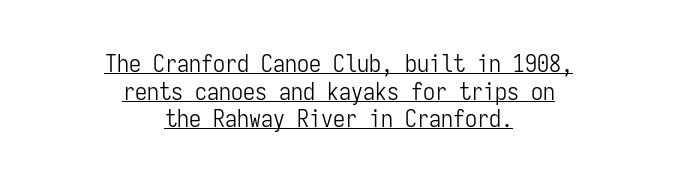
Q: Is the text bold? A: No.
Q: Is the text italic (slanted)? A: No, it is upright.
Q: Is the text underlined? A: Yes.
Q: How is the paragraph aligned? A: Centered.
Q: Is the spacing between letters normal or unusually wide? A: Normal.
Q: Is the spacing between lines tight, normal or loose? A: Tight.
